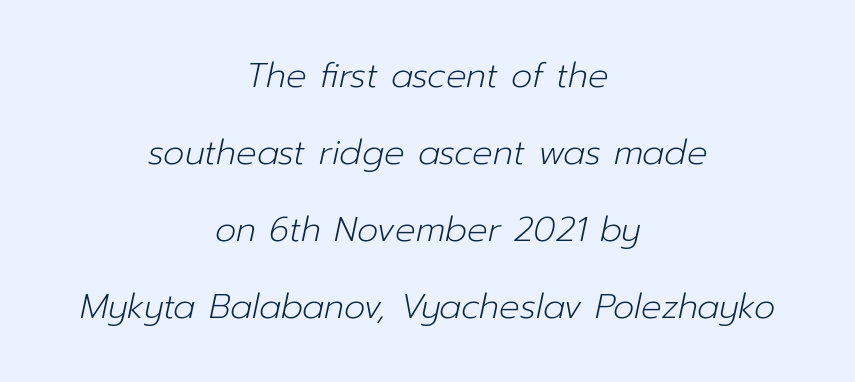
Q: Is the text bold? A: No.
Q: Is the text italic (slanted)? A: Yes, it leans right by about 12 degrees.
Q: Is the text underlined? A: No.
Q: How is the paragraph aligned? A: Centered.
Q: Is the spacing between letters normal or unusually wide? A: Normal.
Q: Is the spacing between lines tight, normal or loose? A: Loose.
Q: Width (condensed, normal, or wide)? A: Normal.
Q: Stroke contrast? A: Low.
Q: x-height? A: Medium.
Q: Monospaced? A: No.
